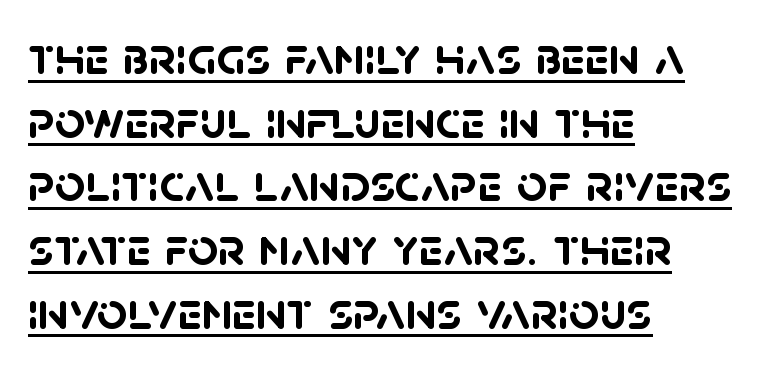
Glance below the letters and you will spot a drawn line. Pretty heavy lettering here — definitely bold. The passage shown is typed in a proportional face where columns would drift. This sample is left-justified, so line endings fall wherever the words run out. The face used here is rendered with its standard letterfit.
